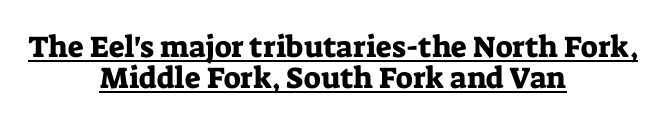
Q: Is the text italic (slanted)? A: No, it is upright.
Q: Is the typeface a serif or a sans-serif typeface? A: Serif.
Q: Is the text underlined? A: Yes.
Q: How is the paragraph aligned? A: Centered.
Q: Is the spacing between letters normal or unusually wide? A: Normal.
Q: Is the spacing between lines tight, normal or loose? A: Tight.
Q: Width (condensed, normal, or wide)? A: Normal.
Q: Stroke contrast? A: Low.
Q: x-height? A: Medium.
Q: Monospaced? A: No.
